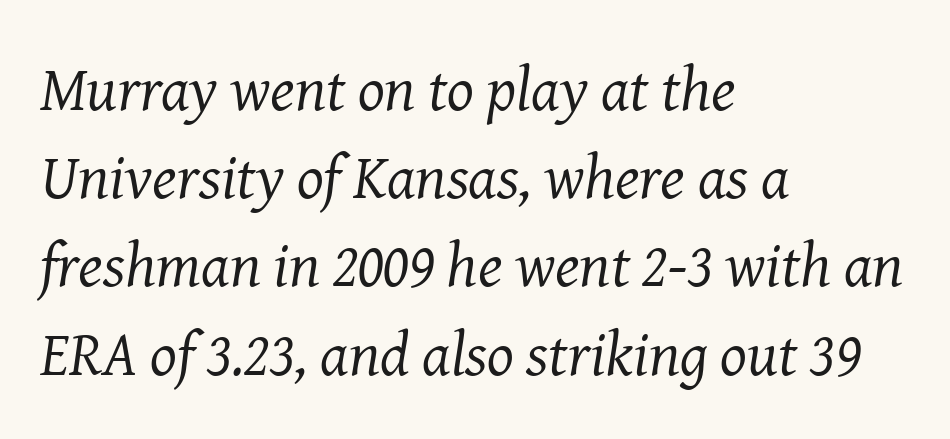
The letterforms sit at book weight or below. You could not count columns in this text — the font is proportionally spaced. A bare baseline throughout the passage. Each new line begins a customary step beneath the previous one. The typeface chosen for these lines features serifs. The specimen reads as italic at a glance.
